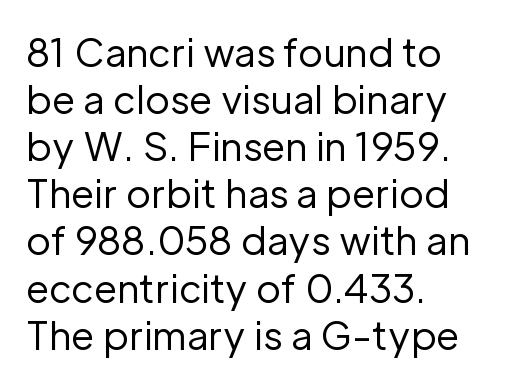
The image shows 38 px regular-weight sans-serif type, upright; set left-aligned, line spacing 1.24x, normal letter spacing, not underlined; low stroke contrast and a medium x-height.
